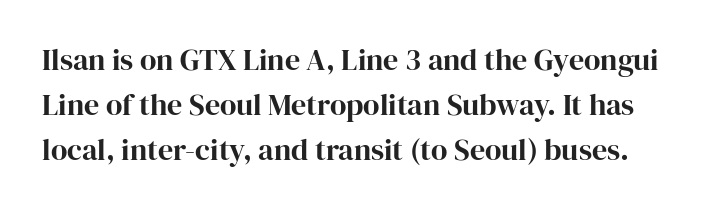
{"serif": "yes", "italic": "no", "width": "normal", "stroke_contrast": "high", "x_height": "medium", "monospaced": "no", "underline": "no", "line_spacing": "normal", "line_spacing_ratio": 1.5, "letter_spacing": "normal", "letter_spacing_em": 0.0, "glyph_px": 30}
